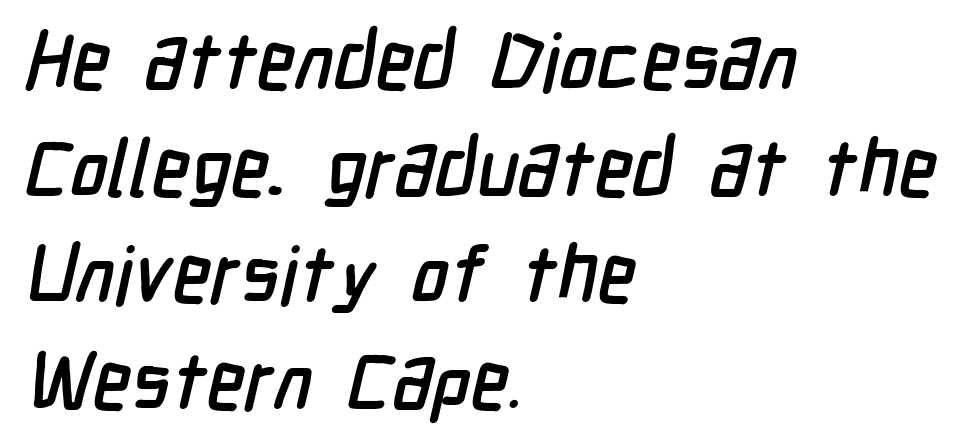
Q: Is the typeface a serif or a sans-serif typeface? A: Sans-serif.
Q: Is the text underlined? A: No.
Q: How is the paragraph aligned? A: Left-aligned.
Q: Is the spacing between letters normal or unusually wide? A: Normal.
Q: Is the spacing between lines tight, normal or loose? A: Normal.
Q: Width (condensed, normal, or wide)? A: Condensed.
Q: Stroke contrast? A: Low.
Q: x-height? A: Medium.
Q: Monospaced? A: No.
